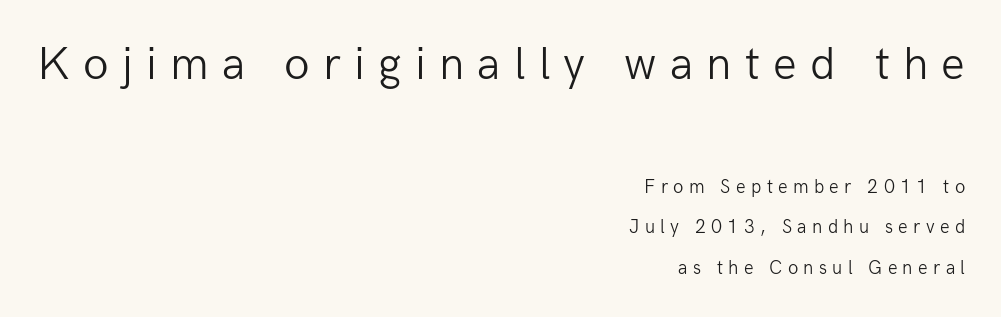
The image shows 47 px light sans-serif type, upright; set right-aligned, loose line spacing (2.15x), unusually wide letter spacing (+0.28 em), not underlined; the first (top) block is 2.47x larger; low stroke contrast and a medium x-height.
